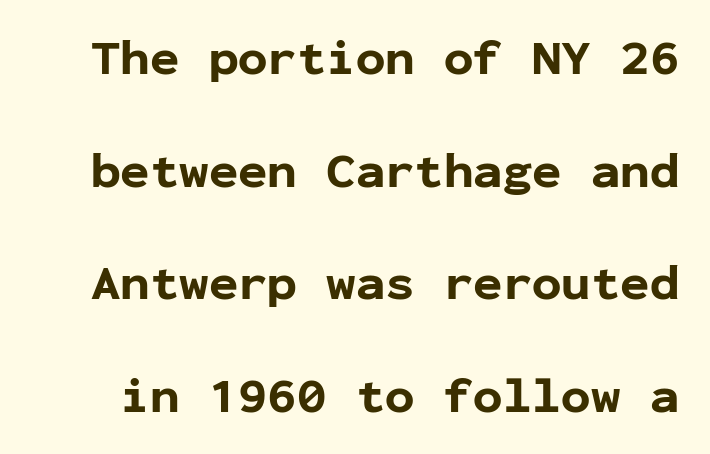
{"serif": "no", "italic": "no", "bold": "yes", "weight": "bold", "width": "normal", "stroke_contrast": "low", "x_height": "medium", "monospaced": "yes", "underline": "no", "line_spacing": "loose", "line_spacing_ratio": 2.3, "letter_spacing": "normal", "letter_spacing_em": 0.0, "glyph_px": 49}
